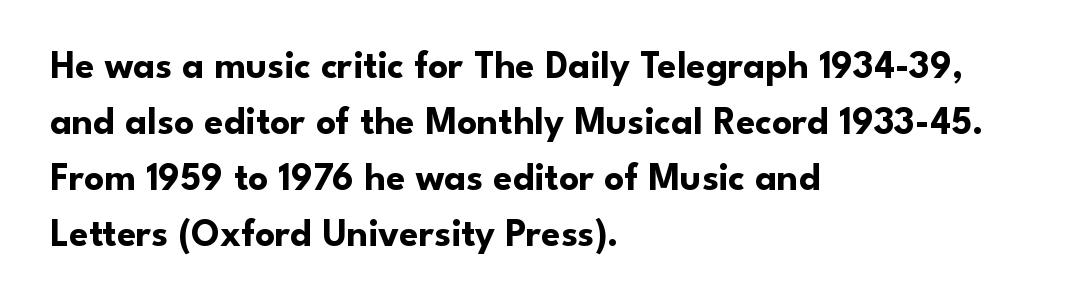
Every character sits straight up, as roman type does. Leading matches the norm, producing a regular column. Thick stems and heavy bowls — unmistakably bold. The glyphs are unaccompanied by any horizontal stroke below them.
